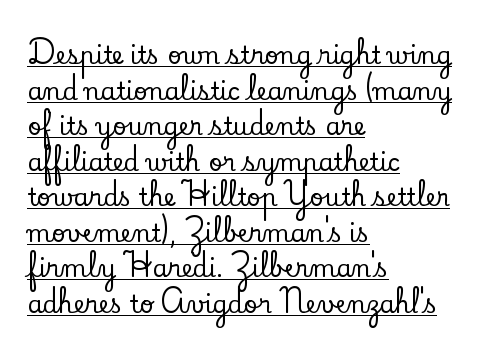
A rule runs beneath these lines of type. This is roman type, the default non-slanted kind. Line beginnings align vertically; line endings do not. Students, note that the glyphs here touch the page at normal intervals. A normal amount of white space separates one row of letters from the next.
